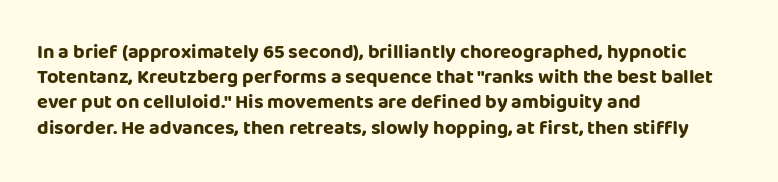
The image shows 20 px bold type, upright; set left-aligned, normal line spacing (1.26x), normal letter spacing, not underlined.
